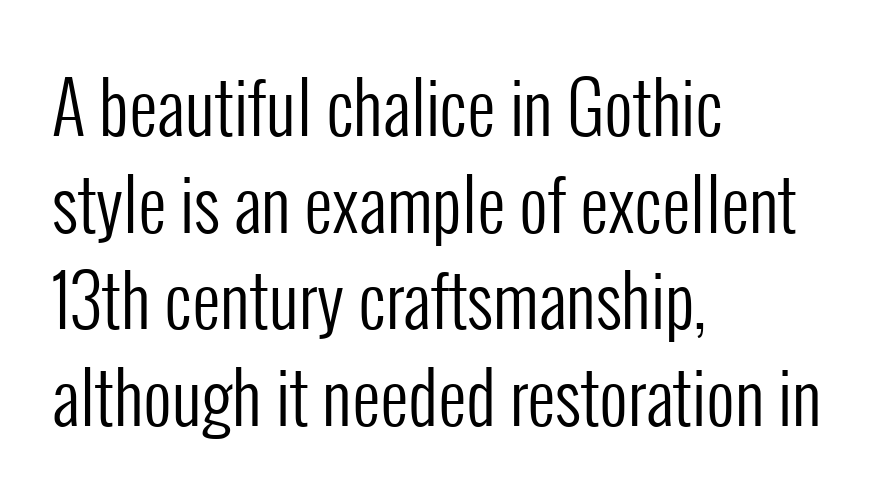
Q: Is the text bold? A: No.
Q: Is the text italic (slanted)? A: No, it is upright.
Q: Is the typeface a serif or a sans-serif typeface? A: Sans-serif.
Q: Is the text underlined? A: No.
Q: How is the paragraph aligned? A: Left-aligned.
Q: Is the spacing between letters normal or unusually wide? A: Normal.
Q: Is the spacing between lines tight, normal or loose? A: Normal.
Q: Width (condensed, normal, or wide)? A: Condensed.
Q: Stroke contrast? A: Low.
Q: x-height? A: Medium.
Q: Monospaced? A: No.
